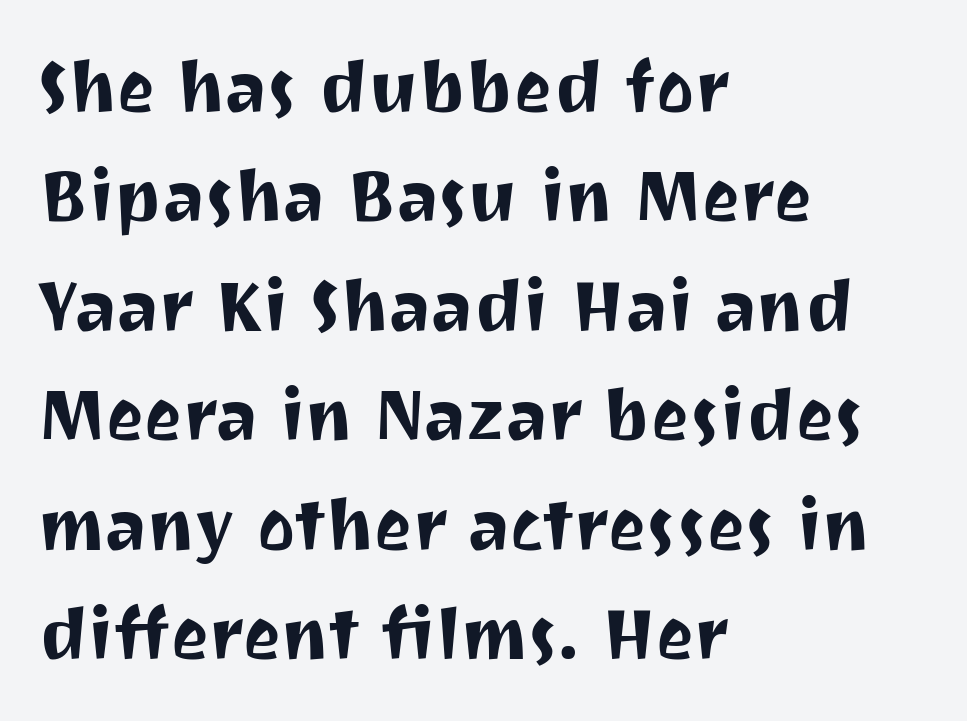
The rendering uses natural spacing where letterforms have individual widths. How are the letters spaced? Ordinarily, with no added tracking. Nope, not italic — everything's standing straight. Beneath every word, the page is bare. Vertically, the passage feels balanced, rows spaced as you'd expect.
